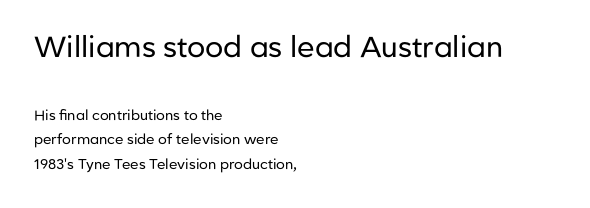
Q: Is the text bold? A: No.
Q: Is the text italic (slanted)? A: No, it is upright.
Q: Is the typeface a serif or a sans-serif typeface? A: Sans-serif.
Q: Is the text underlined? A: No.
Q: How is the paragraph aligned? A: Left-aligned.
Q: Is the spacing between letters normal or unusually wide? A: Normal.
Q: Which block of text is set in a larger size, the first (top) or the second (bottom)? A: The first (top) one.
Q: Width (condensed, normal, or wide)? A: Normal.
Q: Stroke contrast? A: Low.
Q: x-height? A: Medium.
Q: Monospaced? A: No.
